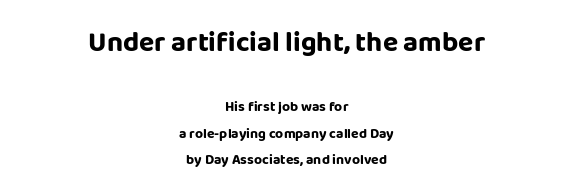
The image shows 28 px bold sans-serif type, upright; set centered, line spacing 1.89x, normal letter spacing, not underlined; the first (top) block is 2.0x larger; low stroke contrast and a large x-height.
